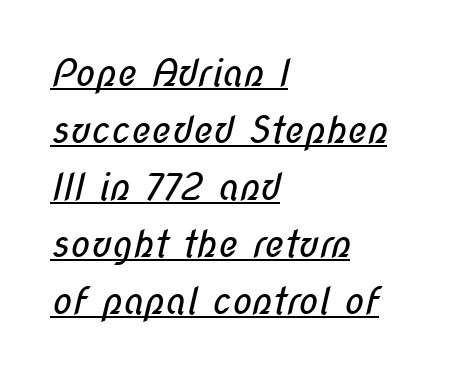
{"serif": "no", "bold": "no", "weight": "regular", "width": "condensed", "stroke_contrast": "low", "x_height": "medium", "monospaced": "no", "underline": "yes", "align": "left", "line_spacing": "normal", "line_spacing_ratio": 1.54, "letter_spacing": "normal", "letter_spacing_em": 0.0, "glyph_px": 37}
